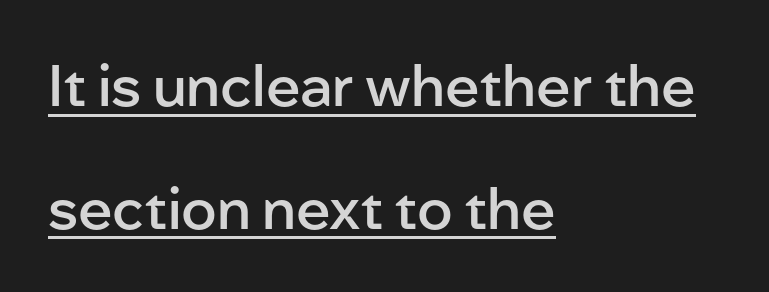
{"serif": "no", "italic": "no", "bold": "semi", "weight": "semibold", "width": "normal", "stroke_contrast": "low", "x_height": "medium", "monospaced": "no", "underline": "yes", "align": "left", "line_spacing": "loose", "line_spacing_ratio": 2.15, "letter_spacing": "normal", "letter_spacing_em": 0.0, "glyph_px": 57}
